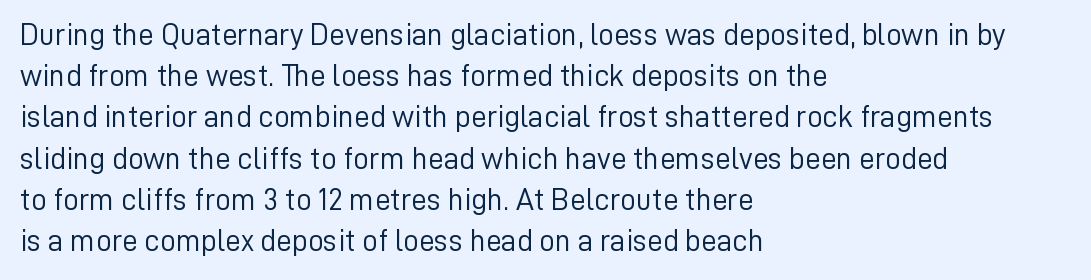
Q: Is the text bold? A: No.
Q: Is the text italic (slanted)? A: No, it is upright.
Q: Is the typeface a serif or a sans-serif typeface? A: Sans-serif.
Q: Is the text underlined? A: No.
Q: How is the paragraph aligned? A: Left-aligned.
Q: Is the spacing between letters normal or unusually wide? A: Normal.
Q: Is the spacing between lines tight, normal or loose? A: Normal.
Q: Width (condensed, normal, or wide)? A: Normal.
Q: Stroke contrast? A: Low.
Q: x-height? A: Medium.
Q: Monospaced? A: No.
